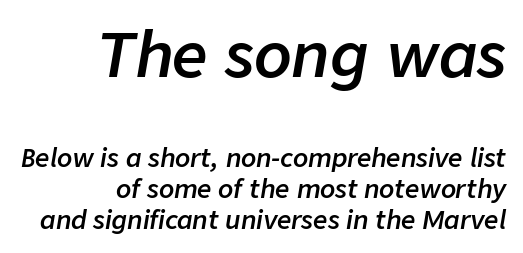
Q: Is the text bold? A: Semi-bold.
Q: Is the text italic (slanted)? A: Yes, it leans right by about 9 degrees.
Q: Is the text underlined? A: No.
Q: How is the paragraph aligned? A: Right-aligned.
Q: Is the spacing between letters normal or unusually wide? A: Normal.
Q: Which block of text is set in a larger size, the first (top) or the second (bottom)? A: The first (top) one.
Q: Width (condensed, normal, or wide)? A: Normal.
Q: Stroke contrast? A: Low.
Q: x-height? A: Medium.
Q: Monospaced? A: No.
